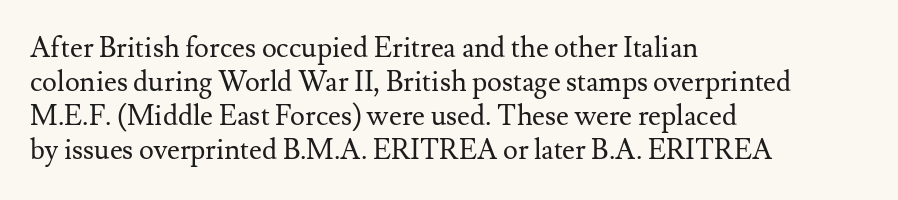
The image shows 28 px regular-weight serif type, upright; set left-aligned, line spacing 1.22x, normal letter spacing, not underlined; medium stroke contrast and a small x-height.
